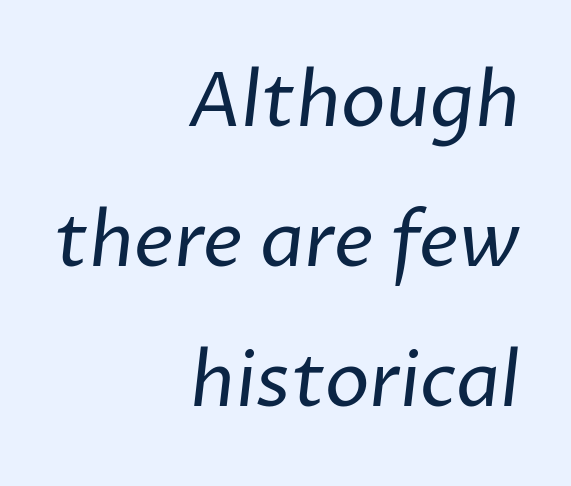
Q: Is the text bold? A: No.
Q: Is the typeface a serif or a sans-serif typeface? A: Sans-serif.
Q: Is the text underlined? A: No.
Q: How is the paragraph aligned? A: Right-aligned.
Q: Is the spacing between letters normal or unusually wide? A: Normal.
Q: Width (condensed, normal, or wide)? A: Normal.
Q: Stroke contrast? A: Low.
Q: x-height? A: Medium.
Q: Monospaced? A: No.
